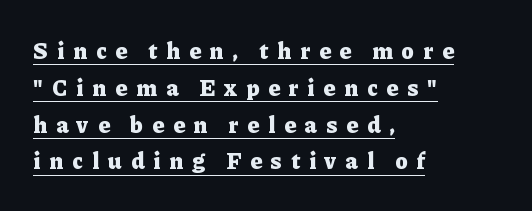
The image shows 23 px bold type, upright; set left-aligned, normal line spacing (1.6x), unusually wide letter spacing (+0.4 em), underlined.
